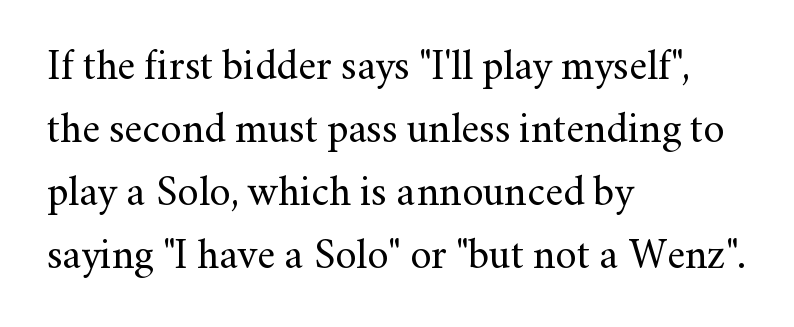
The rows are spaced the way most documents space them. Nope, not italic — everything's standing straight. Weight class: somewhere from thin through regular. The compositor pushed each line to the left boundary.
